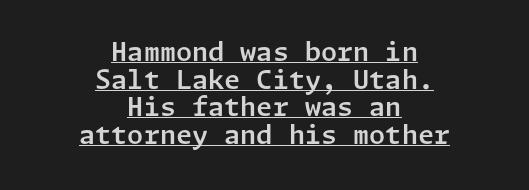
Q: Is the text italic (slanted)? A: No, it is upright.
Q: Is the text underlined? A: Yes.
Q: How is the paragraph aligned? A: Centered.
Q: Is the spacing between letters normal or unusually wide? A: Normal.
Q: Is the spacing between lines tight, normal or loose? A: Tight.
